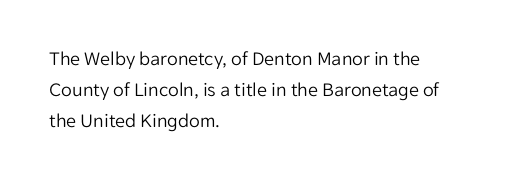
{"italic": "no", "bold": "no", "underline": "no", "align": "left", "line_spacing": "normal", "line_spacing_ratio": 1.54, "letter_spacing": "normal", "letter_spacing_em": 0.0, "glyph_px": 20}
